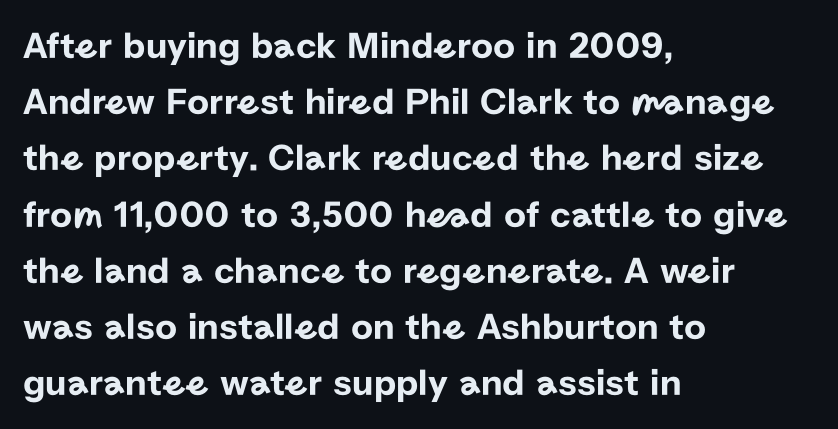
{"serif": "no", "italic": "no", "width": "normal", "stroke_contrast": "low", "x_height": "medium", "monospaced": "no", "underline": "no", "align": "left", "line_spacing": "normal", "line_spacing_ratio": 1.48, "letter_spacing": "normal", "letter_spacing_em": 0.0, "glyph_px": 38}
